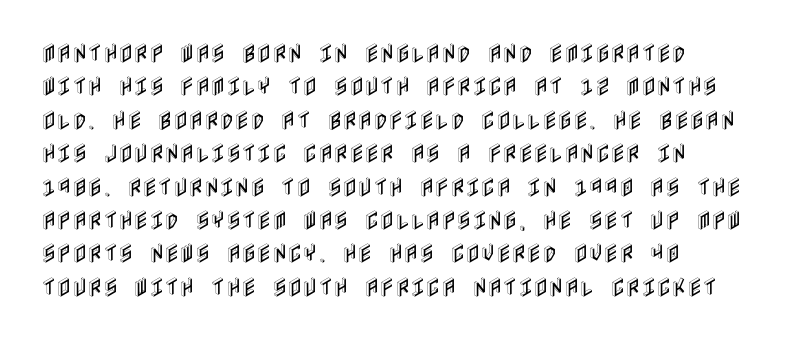
The image shows 21 px text type, upright; set normal line spacing (1.59x), normal letter spacing, not underlined.
